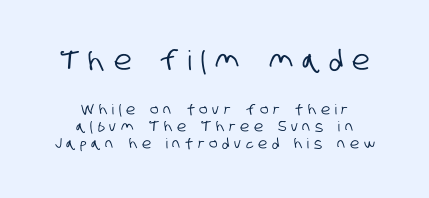
The letterforms stand isolated, each surrounded by extra space. Clear beneath every line of the passage. The rendering positions every line midway between the sides. Size contrast runs from large at the top to small at the bottom.
